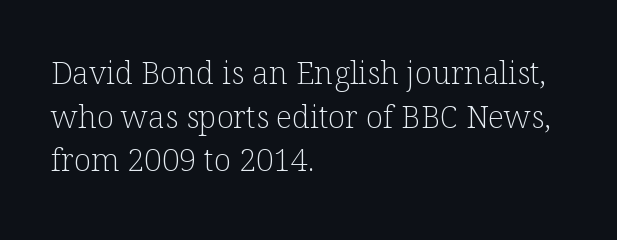
The image shows 31 px light serif type, upright; set left-aligned, normal line spacing (1.41x), normal letter spacing, not underlined; low stroke contrast and a medium x-height.
